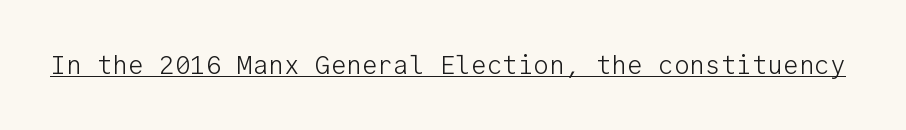
Short note: letters normally spaced. Is this a heavy cut? Hardly; it is regular or lighter. This sample uses an upright cut, with every glyph sitting square on the baseline. Is there an underline? Yes — a line sits under the letters.
